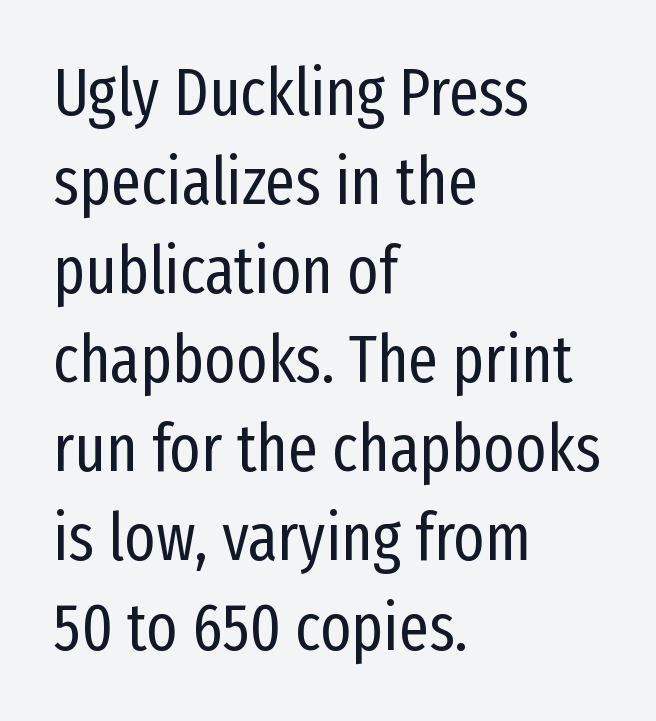
Q: Is the text bold? A: No.
Q: Is the text italic (slanted)? A: No, it is upright.
Q: Is the typeface a serif or a sans-serif typeface? A: Sans-serif.
Q: Is the text underlined? A: No.
Q: How is the paragraph aligned? A: Left-aligned.
Q: Is the spacing between letters normal or unusually wide? A: Normal.
Q: Is the spacing between lines tight, normal or loose? A: Normal.
Q: Width (condensed, normal, or wide)? A: Condensed.
Q: Stroke contrast? A: Low.
Q: x-height? A: Medium.
Q: Monospaced? A: No.
